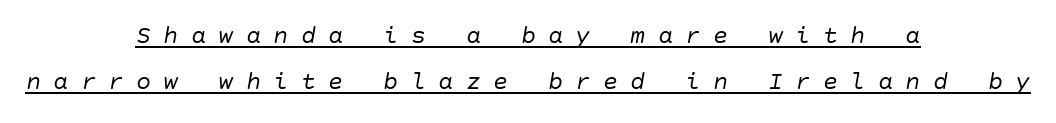
The image shows 25 px text type, italic (leaning right); set centered, line spacing 1.85x, unusually wide letter spacing (+0.5 em), underlined.
